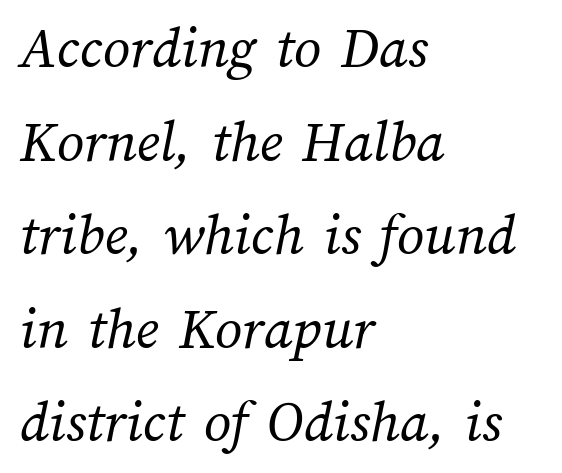
The image shows 60 px regular-weight type; set left-aligned, normal line spacing (1.56x), normal letter spacing, not underlined; medium stroke contrast and a medium x-height.
